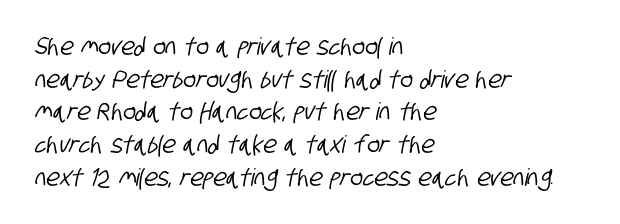
{"underline": "no", "align": "left", "line_spacing": "normal", "line_spacing_ratio": 1.36, "letter_spacing": "normal", "letter_spacing_em": 0.0, "glyph_px": 24}
